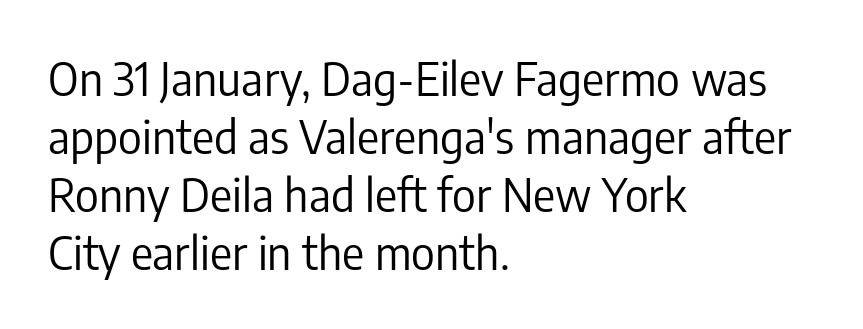
The image shows 46 px regular-weight, condensed sans-serif type, upright; set left-aligned, normal line spacing (1.26x), normal letter spacing, not underlined; low stroke contrast and a medium x-height.
